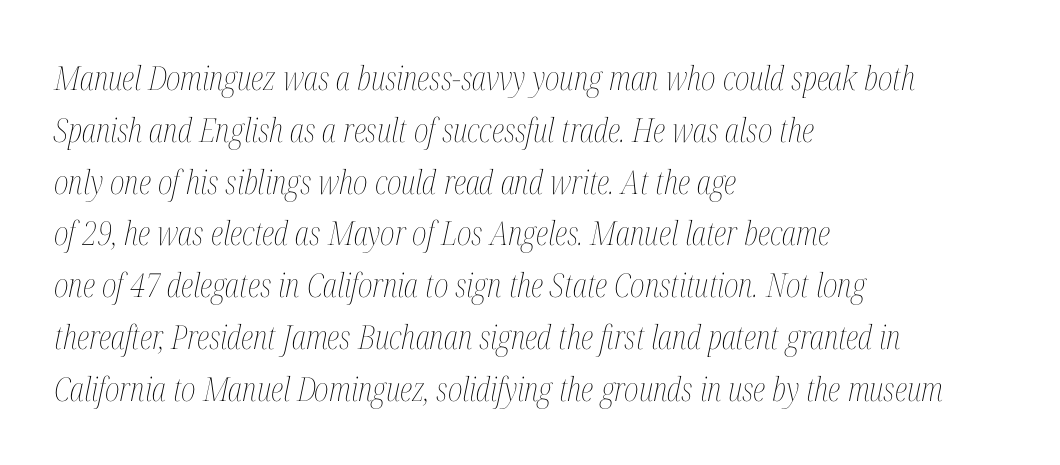
The image shows 33 px thin, condensed type, italic (leaning right); set left-aligned, normal line spacing (1.57x), normal letter spacing, not underlined; medium stroke contrast and a medium x-height.
